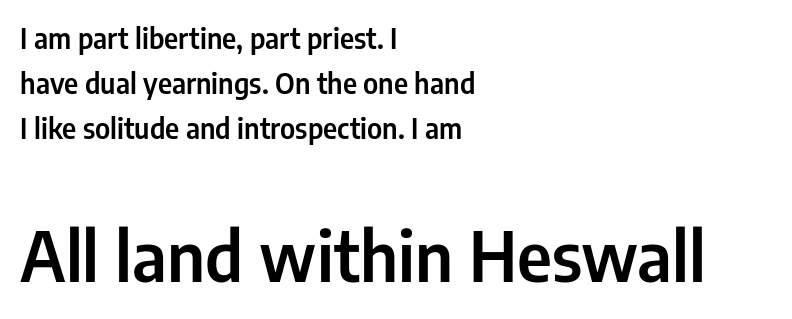
{"serif": "no", "italic": "no", "width": "condensed", "stroke_contrast": "low", "x_height": "medium", "monospaced": "no", "underline": "no", "align": "left", "line_spacing": "normal", "line_spacing_ratio": 1.61, "letter_spacing": "normal", "letter_spacing_em": 0.0, "larger_block": "second", "size_ratio": 2.46, "glyph_px": 69}
